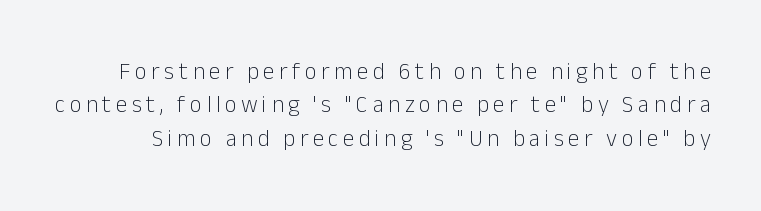
The image shows 23 px text type, upright; set normal line spacing (1.45x), unusually wide letter spacing (+0.2 em), not underlined.
